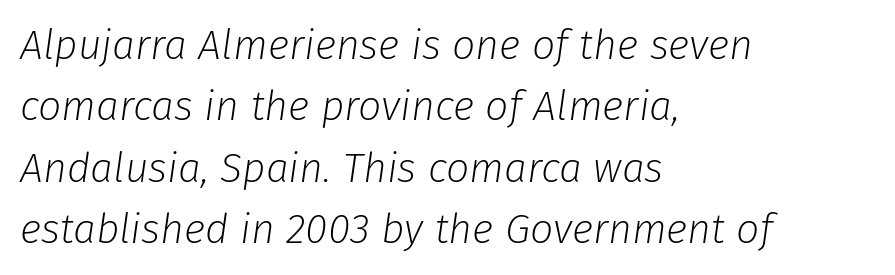
Each letter keeps its own natural width here, so spacing adapts to shape. There is no visible air inserted between adjacent glyphs. This is not heavy type; no bold has been used. This rendering features lettering with no underline.
